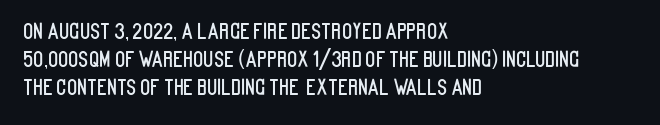
Teacher's note: observe the even left margin — that is flush-left alignment. No italicization has been applied; the sample stays upright. Clear beneath every line of the passage. Honestly, the letter spacing is just normal — you wouldn't notice it. A typesetter would call this leading conventional body-copy spacing.
